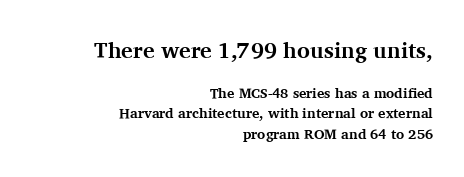
The image shows 22 px bold type, upright; set right-aligned, normal line spacing (1.46x), normal letter spacing, not underlined; the first (top) block is 1.57x larger.
